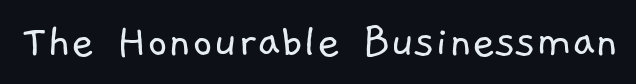
Q: Is the text bold? A: No.
Q: Is the typeface a serif or a sans-serif typeface? A: Sans-serif.
Q: Is the text underlined? A: No.
Q: Is the spacing between letters normal or unusually wide? A: Normal.
Q: Width (condensed, normal, or wide)? A: Normal.
Q: Stroke contrast? A: Low.
Q: x-height? A: Medium.
Q: Monospaced? A: No.
